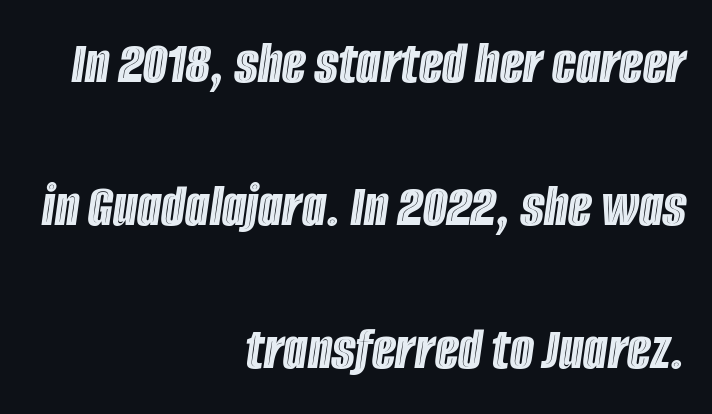
The image shows 62 px condensed type, italic (leaning right); set right-aligned, loose line spacing (2.31x), normal letter spacing, not underlined; a large x-height.
